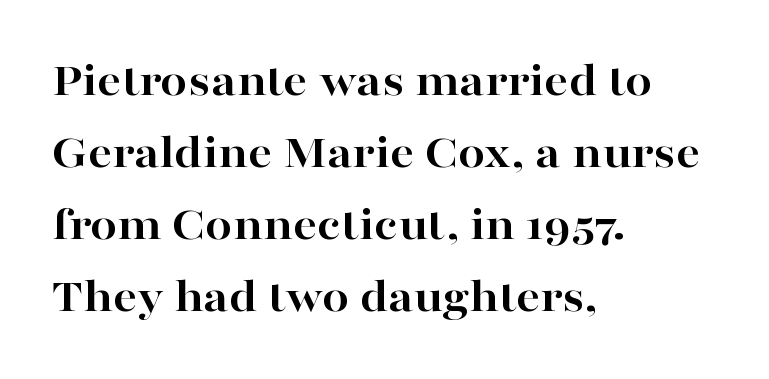
Q: Is the text bold? A: Yes.
Q: Is the text italic (slanted)? A: No, it is upright.
Q: Is the typeface a serif or a sans-serif typeface? A: Serif.
Q: Is the text underlined? A: No.
Q: How is the paragraph aligned? A: Left-aligned.
Q: Is the spacing between letters normal or unusually wide? A: Normal.
Q: Is the spacing between lines tight, normal or loose? A: Normal.
Q: Width (condensed, normal, or wide)? A: Wide.
Q: Stroke contrast? A: High.
Q: x-height? A: Medium.
Q: Monospaced? A: No.
